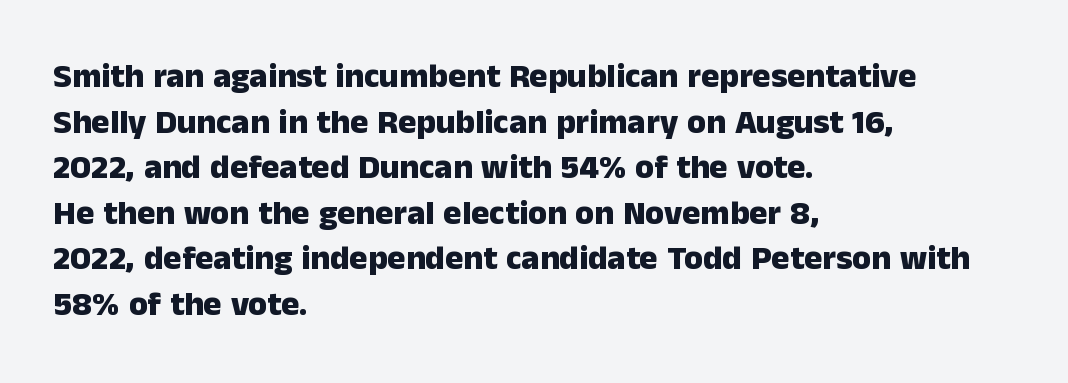
Beneath every word, the page is bare. Is the block centered? No — it sits flush against the left margin. Is the letter spacing exaggerated? No — it looks like the ordinary default. Is the type bold? Yes — the strokes are clearly thick and heavy. Spacing verdict: proportional, widths tailored to each character. Baseline-to-baseline distance is the conventional proportion of letter height.
